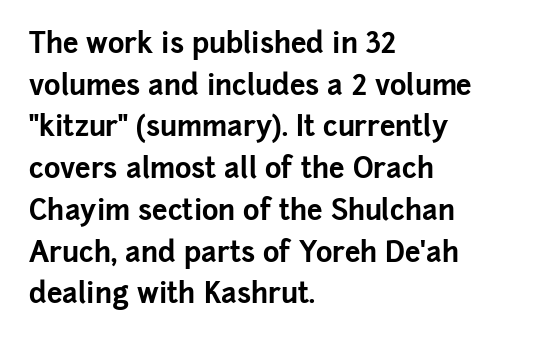
Q: Is the text bold? A: Yes.
Q: Is the text italic (slanted)? A: No, it is upright.
Q: Is the typeface a serif or a sans-serif typeface? A: Sans-serif.
Q: Is the text underlined? A: No.
Q: How is the paragraph aligned? A: Left-aligned.
Q: Is the spacing between letters normal or unusually wide? A: Normal.
Q: Is the spacing between lines tight, normal or loose? A: Normal.
Q: Width (condensed, normal, or wide)? A: Normal.
Q: Stroke contrast? A: Low.
Q: x-height? A: Medium.
Q: Monospaced? A: No.
